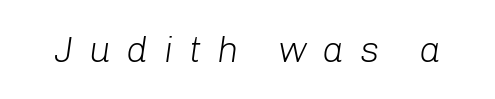
Letters have the restrained weight of plain body copy at most. When letters slant like this, we call the style italic. Check the space under the baseline: it is left empty. The passage shown is typed in a proportional face where columns would drift. Between one letter and the next there's a generous, obvious gap.
